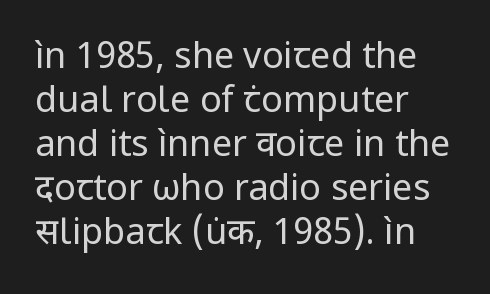
Q: Is the text bold? A: No.
Q: Is the text italic (slanted)? A: No, it is upright.
Q: Is the typeface a serif or a sans-serif typeface? A: Sans-serif.
Q: Is the text underlined? A: No.
Q: How is the paragraph aligned? A: Left-aligned.
Q: Is the spacing between letters normal or unusually wide? A: Normal.
Q: Width (condensed, normal, or wide)? A: Normal.
Q: Stroke contrast? A: Low.
Q: x-height? A: Medium.
Q: Monospaced? A: No.
